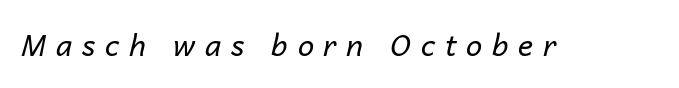
The axis of the letterforms is tilted away from vertical. Here the designer chose a conventional face with non-uniform glyph widths. The weight tops out at a normal text grade. The space beneath each line is pristine and unruled. This sample uses expanded letter spacing, leaving extra air between glyphs.
